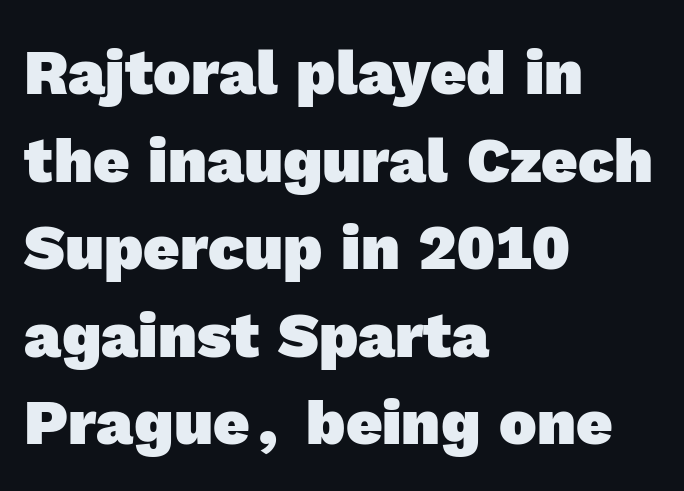
The rag falls on the right side of this text block. The rendering uses natural spacing where letterforms have individual widths. Leading matches the norm, producing a regular column. This is heavy type, rendered in bold. Observe the ordinary spacing: letters are neighbours, not strangers. Decoration check: the copy has no underline.
